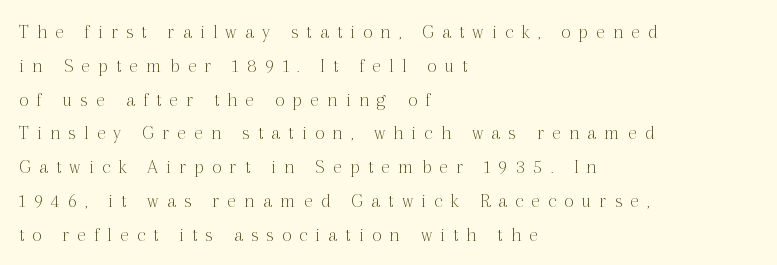
What stands out about the letter spacing? Its width — letters are far apart. The type sits square on the baseline with zero lean. The weight would be labelled regular, book, light, or lighter still. Horizontal alignment here is leftward, the default for most running prose. In terms of leading, this rendering sits right in the middle. The passage shown is not underscored anywhere.
